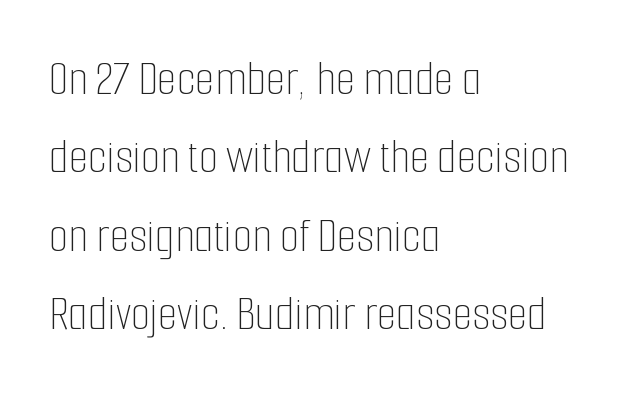
This sample uses plain, unmodified letter spacing. Anything drawn beneath the words? Only blank space. A quiet, ordinary-to-light weight characterises the typeface. A typesetter would call this proportional, since set widths differ per character. The rendering anchors every line to the left-hand side.
